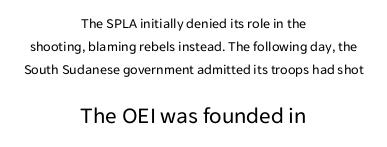
The image shows 23 px text type, upright; set centered, normal line spacing (1.66x), normal letter spacing, not underlined; the second (bottom) block is 1.64x larger.
